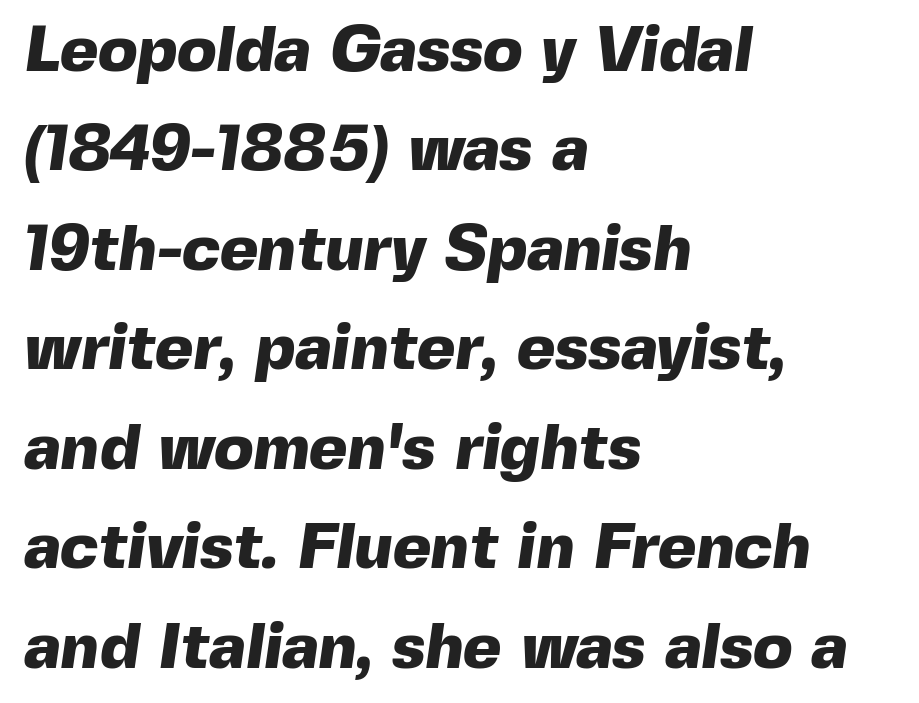
The image shows 65 px heavy sans-serif type; set left-aligned, normal line spacing (1.53x), normal letter spacing, not underlined; a medium x-height.
